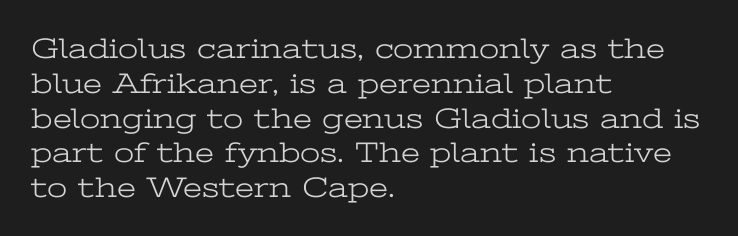
Q: Is the text bold? A: No.
Q: Is the text italic (slanted)? A: No, it is upright.
Q: Is the typeface a serif or a sans-serif typeface? A: Serif.
Q: Is the text underlined? A: No.
Q: How is the paragraph aligned? A: Left-aligned.
Q: Is the spacing between letters normal or unusually wide? A: Normal.
Q: Width (condensed, normal, or wide)? A: Wide.
Q: Stroke contrast? A: Low.
Q: x-height? A: Medium.
Q: Monospaced? A: No.
